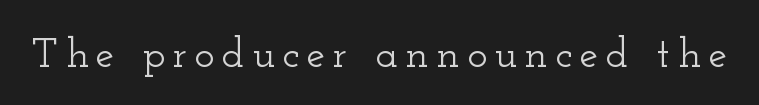
Q: Is the text italic (slanted)? A: No, it is upright.
Q: Is the typeface a serif or a sans-serif typeface? A: Serif.
Q: Is the text underlined? A: No.
Q: Width (condensed, normal, or wide)? A: Wide.
Q: Stroke contrast? A: Low.
Q: x-height? A: Small.
Q: Monospaced? A: No.
